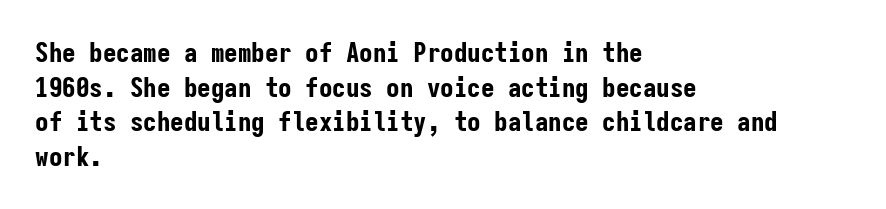
{"italic": "no", "bold": "yes", "underline": "no", "align": "left", "line_spacing": "normal", "line_spacing_ratio": 1.28, "letter_spacing": "normal", "letter_spacing_em": 0.0, "glyph_px": 27}
